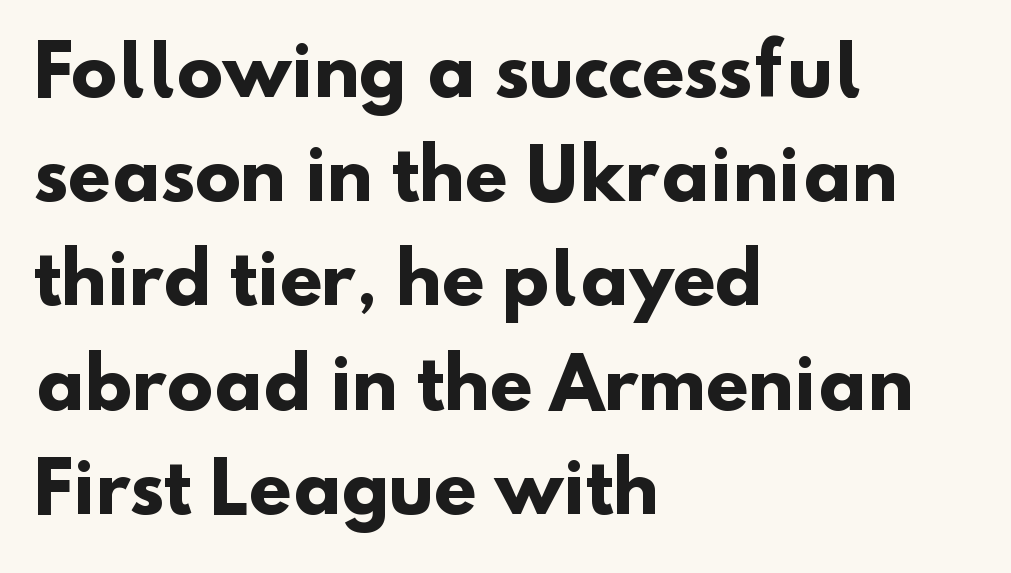
The image shows 69 px heavy sans-serif type; set left-aligned, normal line spacing (1.51x), normal letter spacing, not underlined; low stroke contrast and a small x-height.
